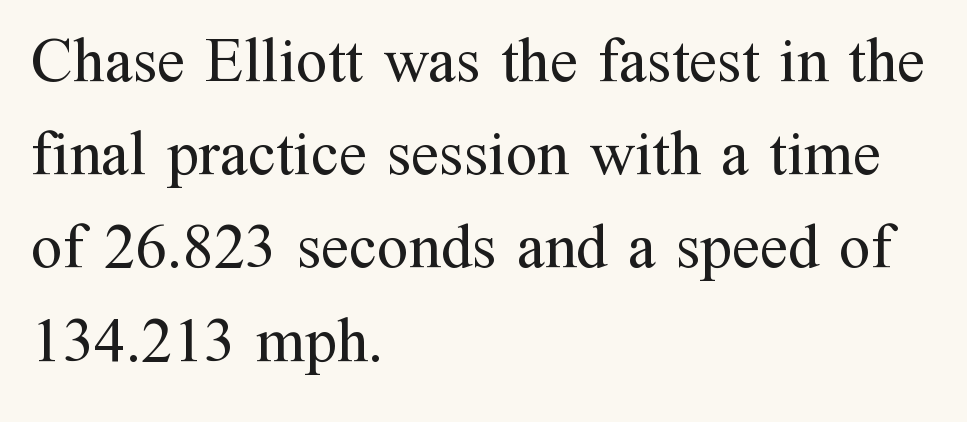
Q: Is the text bold? A: No.
Q: Is the text italic (slanted)? A: No, it is upright.
Q: Is the typeface a serif or a sans-serif typeface? A: Serif.
Q: Is the text underlined? A: No.
Q: How is the paragraph aligned? A: Left-aligned.
Q: Is the spacing between letters normal or unusually wide? A: Normal.
Q: Is the spacing between lines tight, normal or loose? A: Normal.
Q: Width (condensed, normal, or wide)? A: Normal.
Q: Stroke contrast? A: Medium.
Q: x-height? A: Medium.
Q: Monospaced? A: No.
